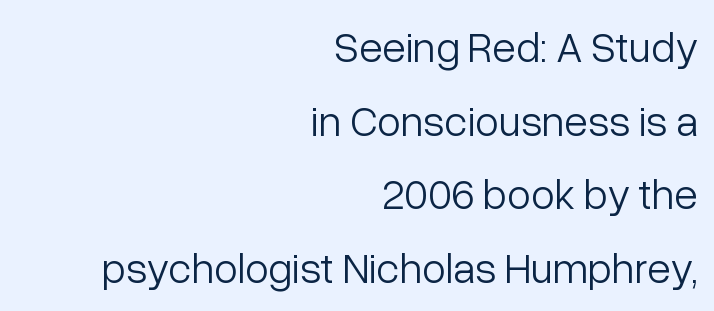
The image shows 43 px light sans-serif type, upright; set right-aligned, line spacing 1.71x, normal letter spacing, not underlined; low stroke contrast and a medium x-height.
